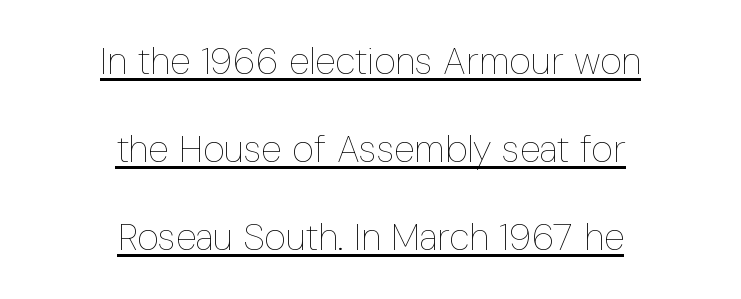
The image shows 38 px thin, condensed type, upright; set centered, loose line spacing (2.32x), normal letter spacing, underlined; low stroke contrast and a medium x-height.
